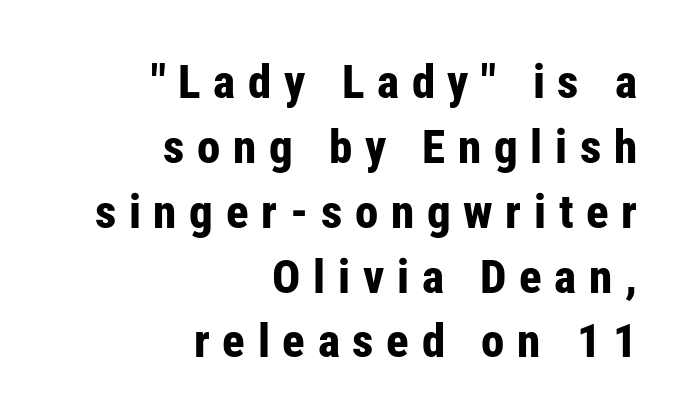
Q: Is the text bold? A: Yes.
Q: Is the text italic (slanted)? A: No, it is upright.
Q: Is the typeface a serif or a sans-serif typeface? A: Sans-serif.
Q: Is the text underlined? A: No.
Q: How is the paragraph aligned? A: Right-aligned.
Q: Is the spacing between letters normal or unusually wide? A: Unusually wide.
Q: Is the spacing between lines tight, normal or loose? A: Normal.
Q: Width (condensed, normal, or wide)? A: Condensed.
Q: Stroke contrast? A: Low.
Q: x-height? A: Medium.
Q: Monospaced? A: No.
